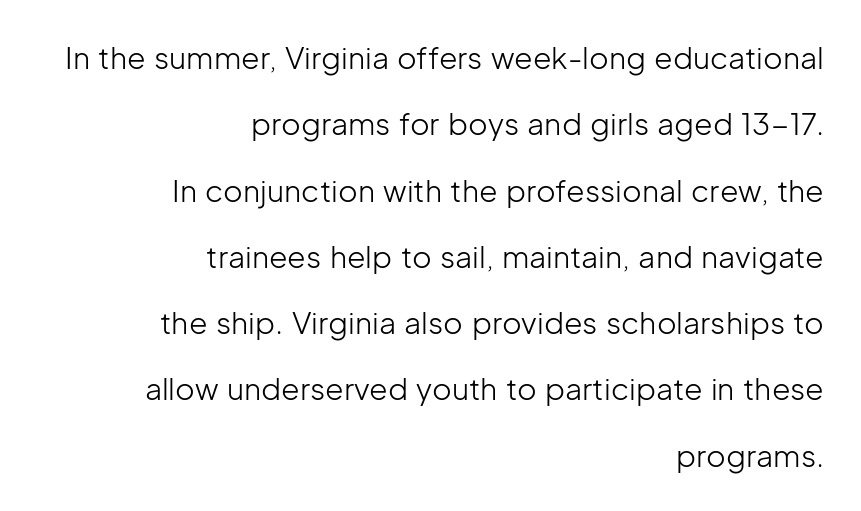
The image shows 30 px light sans-serif type, upright; set right-aligned, loose line spacing (2.21x), normal letter spacing, not underlined; low stroke contrast and a medium x-height.
